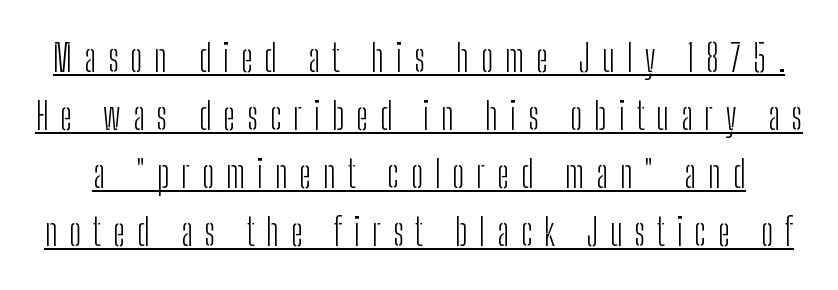
{"serif": "no", "italic": "no", "bold": "no", "weight": "light", "width": "condensed", "stroke_contrast": "low", "x_height": "medium", "monospaced": "no", "underline": "yes", "line_spacing": "normal", "line_spacing_ratio": 1.53, "letter_spacing": "wide", "letter_spacing_em": 0.31, "glyph_px": 38}
